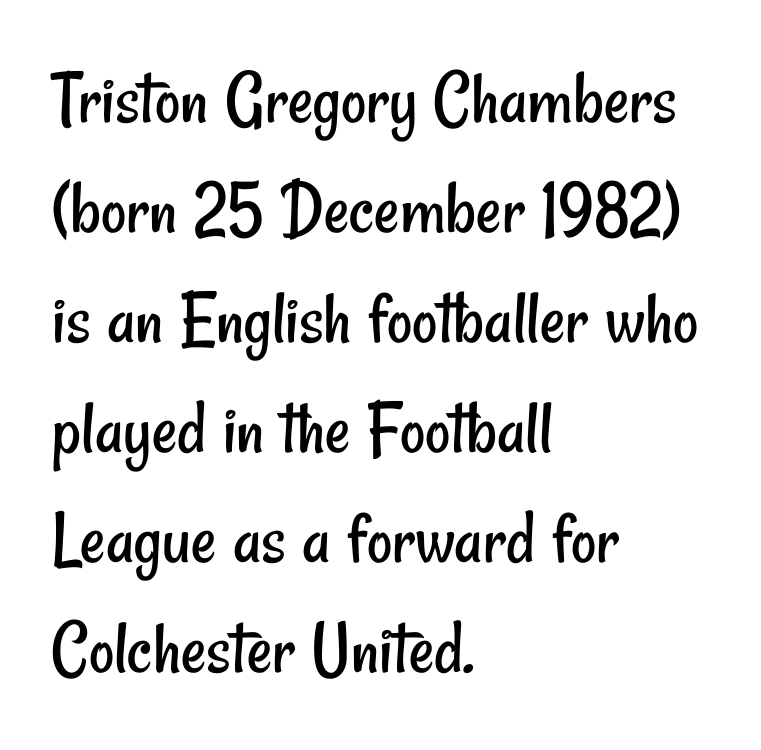
The designer left line spacing at the default. The zone under the glyphs is completely vacant. This sample uses plain, unmodified letter spacing. Letters have the restrained weight of plain body copy at most. These lines are set flush left with a ragged right edge.
